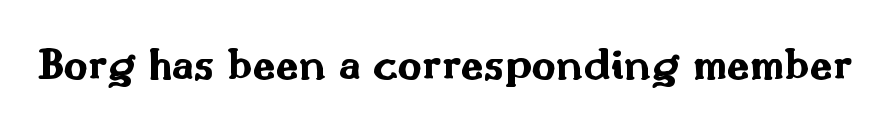
The letters advance in unequal steps, a hallmark of proportional type. A roman cut, with each character standing at attention. A clean baseline with only descenders dipping below it. Emphasis by weight is at full strength: bold. This is sans-serif lettering, the kind often seen on screens and signage.
